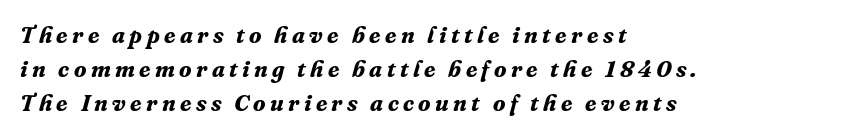
Lines of text with bare space underneath. Set as a true bold cut, around the 700 mark. Short and long lines alike share a common starting point at left. The passage shown leans; its letterforms are oblique. The line-height multiplier appears to be the usual default.
